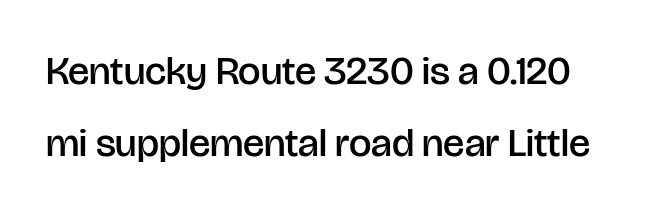
{"serif": "no", "italic": "no", "bold": "semi", "weight": "semibold", "width": "normal", "stroke_contrast": "low", "x_height": "large", "monospaced": "no", "underline": "no", "line_spacing_ratio": 1.8, "letter_spacing": "normal", "letter_spacing_em": 0.0, "glyph_px": 40}
